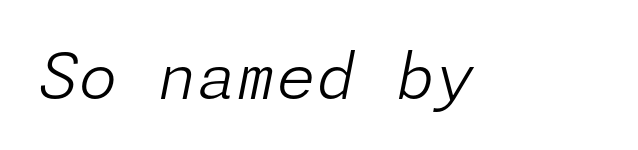
{"italic": "yes", "lean": "right", "slant_degrees": 11, "bold": "no", "weight": "light", "width": "normal", "stroke_contrast": "low", "x_height": "medium", "underline": "no", "letter_spacing": "normal", "letter_spacing_em": 0.0, "glyph_px": 64}
